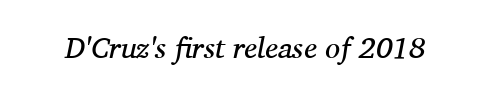
Slant detected: the letters are inclined. The letterforms sit at book weight or below. This is serif lettering, the kind often seen in printed books. Descenders hang freely into open space. Think of a printed novel: that variable character pitch is what you see here. The letters sit at their default tracking, neither squeezed nor spread.
